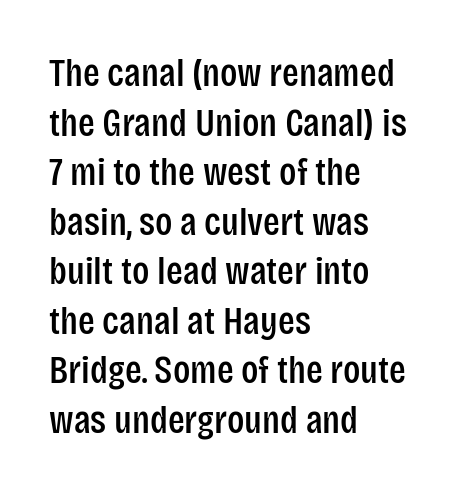
Q: Is the text italic (slanted)? A: No, it is upright.
Q: Is the typeface a serif or a sans-serif typeface? A: Sans-serif.
Q: Is the text underlined? A: No.
Q: How is the paragraph aligned? A: Left-aligned.
Q: Is the spacing between letters normal or unusually wide? A: Normal.
Q: Is the spacing between lines tight, normal or loose? A: Normal.
Q: Width (condensed, normal, or wide)? A: Condensed.
Q: Stroke contrast? A: Low.
Q: x-height? A: Large.
Q: Monospaced? A: No.
